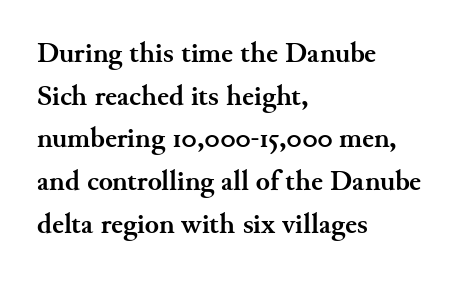
The image shows 29 px semibold serif type, upright; set left-aligned, normal line spacing (1.47x), normal letter spacing, not underlined; medium stroke contrast and a small x-height.
